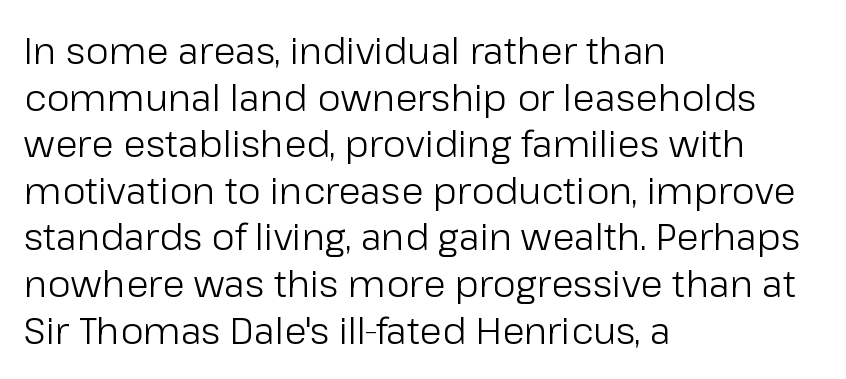
{"serif": "no", "italic": "no", "bold": "no", "weight": "light", "width": "normal", "stroke_contrast": "low", "x_height": "medium", "monospaced": "no", "underline": "no", "align": "left", "line_spacing": "normal", "line_spacing_ratio": 1.26, "letter_spacing": "normal", "letter_spacing_em": 0.0, "glyph_px": 37}
